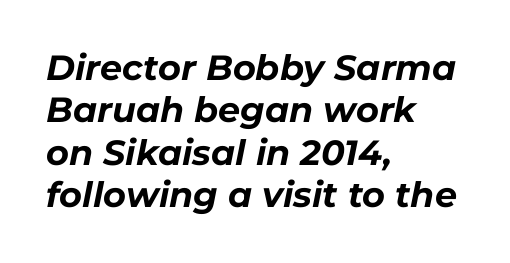
{"italic": "yes", "lean": "right", "slant_degrees": 11, "bold": "yes", "weight": "bold", "width": "normal", "stroke_contrast": "low", "x_height": "medium", "monospaced": "no", "underline": "no", "align": "left", "line_spacing_ratio": 1.21, "letter_spacing": "normal", "letter_spacing_em": 0.0, "glyph_px": 35}
